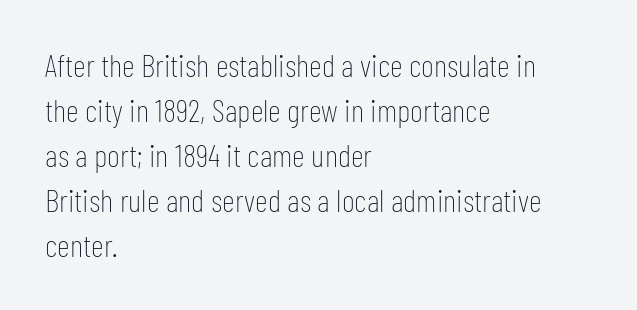
Just letters on the line, the space beneath them empty. A sans-serif font was chosen for this passage. Vertical stems look standard width or narrower in stroke. The rendering uses natural spacing where letterforms have individual widths.
